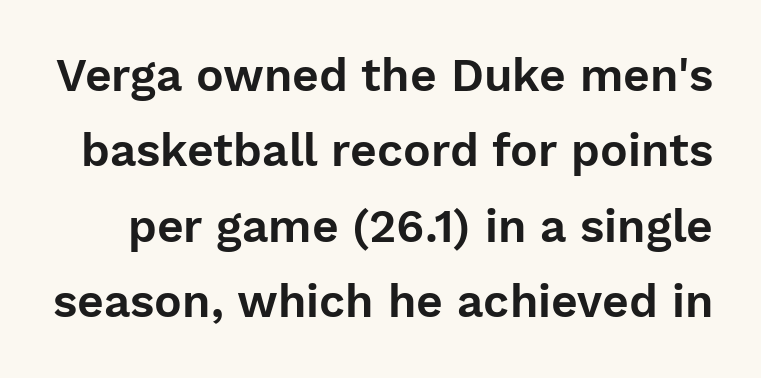
The image shows 46 px sans-serif type, upright; set normal line spacing (1.64x), normal letter spacing, not underlined; low stroke contrast and a medium x-height.
